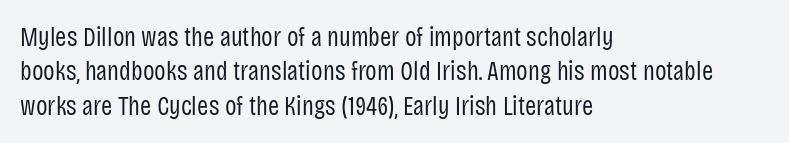
Q: Is the text bold? A: No.
Q: Is the text italic (slanted)? A: No, it is upright.
Q: Is the text underlined? A: No.
Q: How is the paragraph aligned? A: Left-aligned.
Q: Is the spacing between letters normal or unusually wide? A: Normal.
Q: Is the spacing between lines tight, normal or loose? A: Normal.
